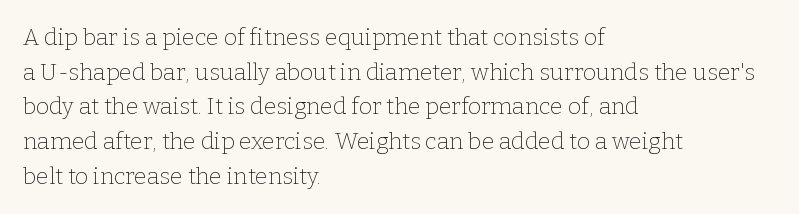
Vertical strokes here are truly vertical. Is the block centered? No — it sits flush against the left margin. Standard letterfit; no display-style spreading of the glyphs. This is not heavy type; no bold has been used.
